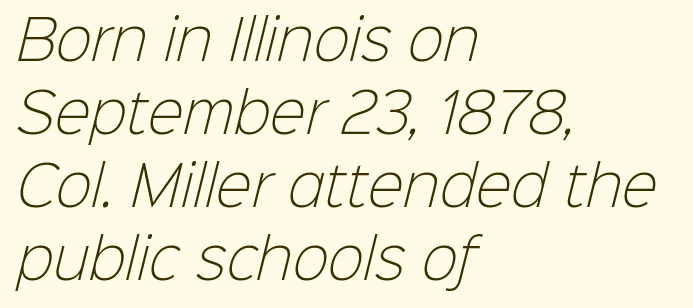
{"serif": "no", "bold": "no", "weight": "light", "width": "normal", "stroke_contrast": "low", "x_height": "medium", "monospaced": "no", "underline": "no", "align": "left", "line_spacing": "normal", "line_spacing_ratio": 1.35, "letter_spacing": "normal", "letter_spacing_em": 0.0, "glyph_px": 54}
